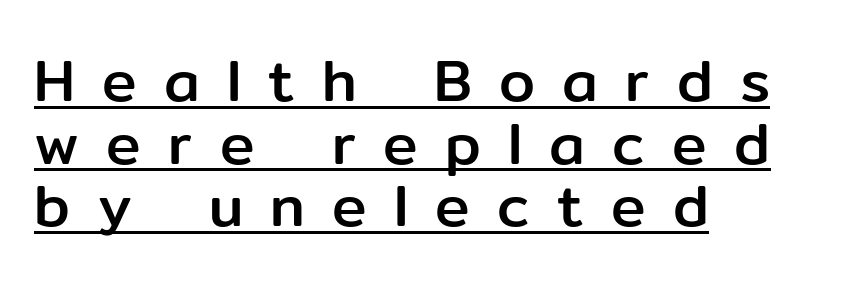
The image shows 58 px sans-serif type, upright; set left-aligned, tight line spacing (1.08x), unusually wide letter spacing (+0.47 em), underlined; low stroke contrast and a medium x-height.
